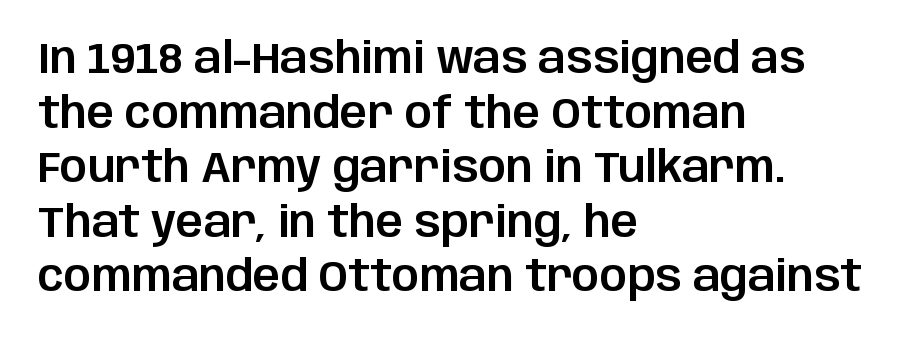
The image shows 43 px sans-serif type, upright; set left-aligned, normal line spacing (1.27x), normal letter spacing, not underlined; low stroke contrast and a large x-height.
